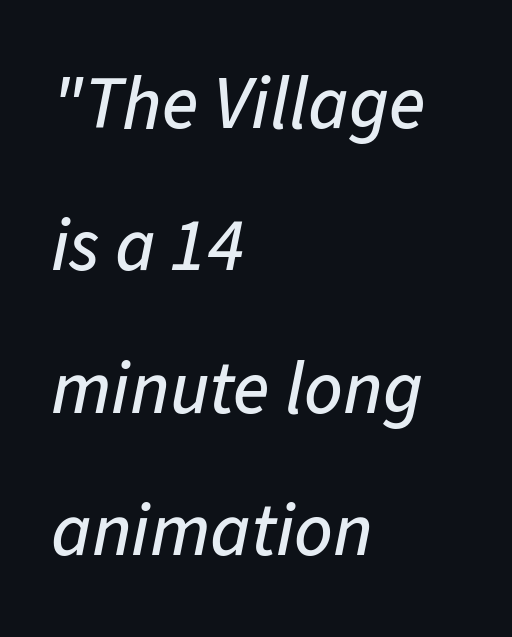
The image shows 75 px text type, italic (leaning right); set left-aligned, loose line spacing (1.9x), normal letter spacing, not underlined; low stroke contrast and a medium x-height.
